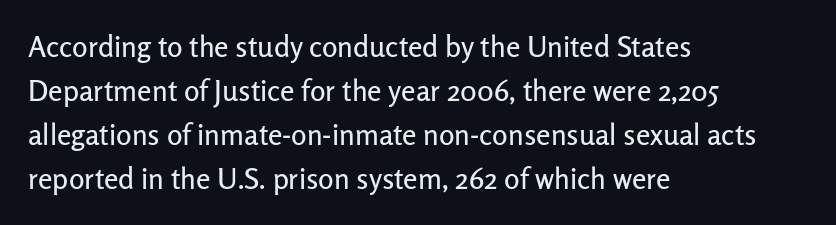
The image shows 29 px sans-serif type, upright; set left-aligned, normal line spacing (1.52x), normal letter spacing, not underlined; low stroke contrast and a medium x-height.
